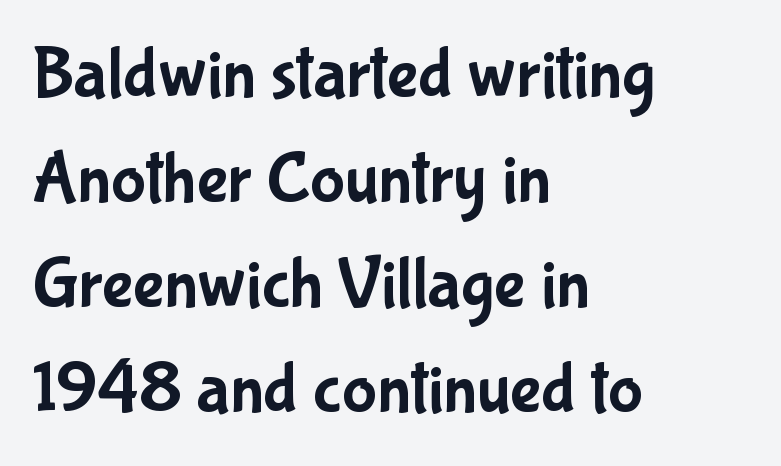
{"serif": "no", "italic": "no", "width": "condensed", "stroke_contrast": "low", "x_height": "medium", "monospaced": "no", "underline": "no", "align": "left", "line_spacing": "normal", "line_spacing_ratio": 1.44, "letter_spacing": "normal", "letter_spacing_em": 0.0, "glyph_px": 73}
